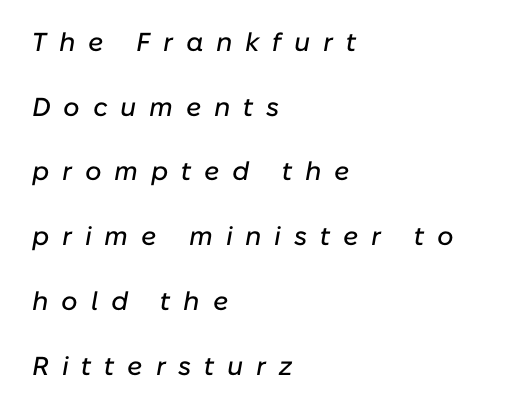
Q: Is the text italic (slanted)? A: Yes, it leans right by about 10 degrees.
Q: Is the text underlined? A: No.
Q: How is the paragraph aligned? A: Left-aligned.
Q: Is the spacing between letters normal or unusually wide? A: Unusually wide.
Q: Is the spacing between lines tight, normal or loose? A: Loose.
